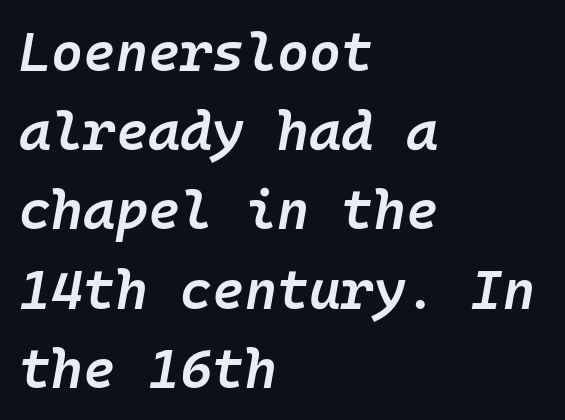
The image shows 55 px semibold type, italic (leaning right), monospaced; set left-aligned, normal line spacing (1.44x), normal letter spacing, not underlined; low stroke contrast and a medium x-height.
